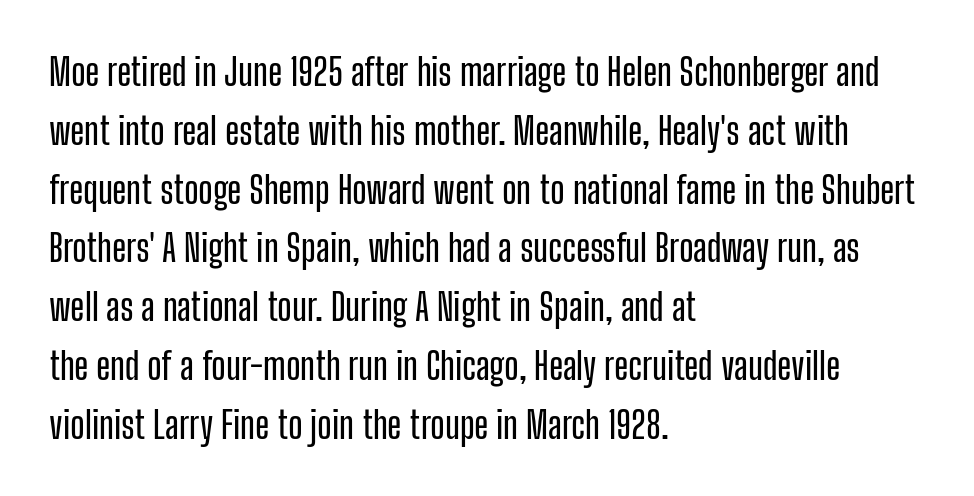
{"serif": "no", "italic": "no", "width": "condensed", "stroke_contrast": "low", "x_height": "medium", "monospaced": "no", "underline": "no", "align": "left", "line_spacing": "normal", "line_spacing_ratio": 1.59, "letter_spacing": "normal", "letter_spacing_em": 0.0, "glyph_px": 37}
